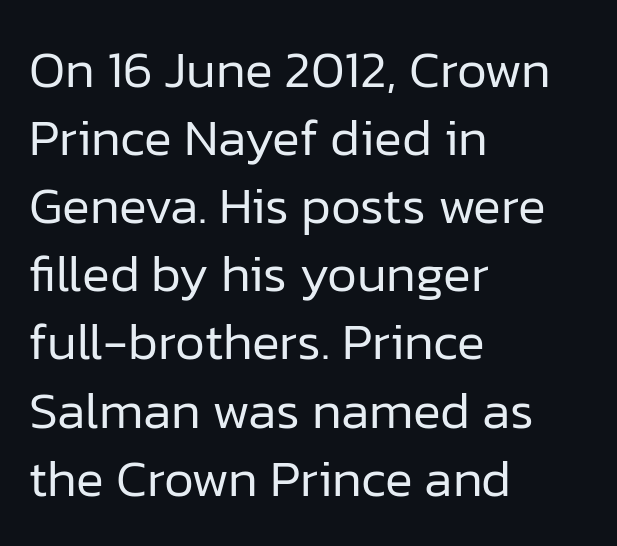
Q: Is the text bold? A: No.
Q: Is the text italic (slanted)? A: No, it is upright.
Q: Is the typeface a serif or a sans-serif typeface? A: Sans-serif.
Q: Is the text underlined? A: No.
Q: How is the paragraph aligned? A: Left-aligned.
Q: Is the spacing between letters normal or unusually wide? A: Normal.
Q: Is the spacing between lines tight, normal or loose? A: Normal.
Q: Width (condensed, normal, or wide)? A: Normal.
Q: Stroke contrast? A: Low.
Q: x-height? A: Medium.
Q: Monospaced? A: No.
